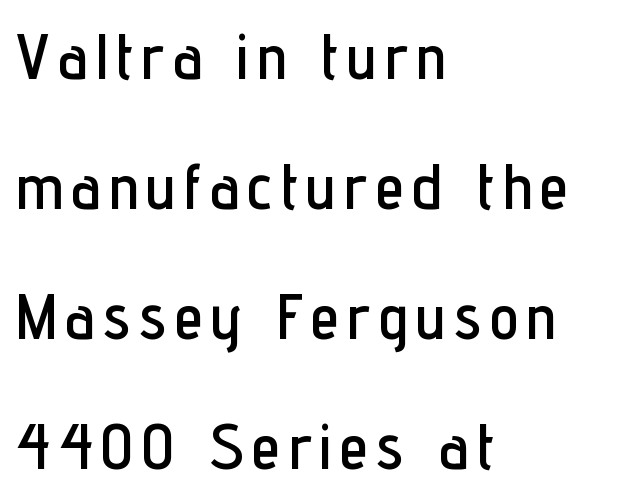
The image shows 65 px condensed sans-serif type, upright; set left-aligned, loose line spacing (2.0x), not underlined; low stroke contrast and a medium x-height.
